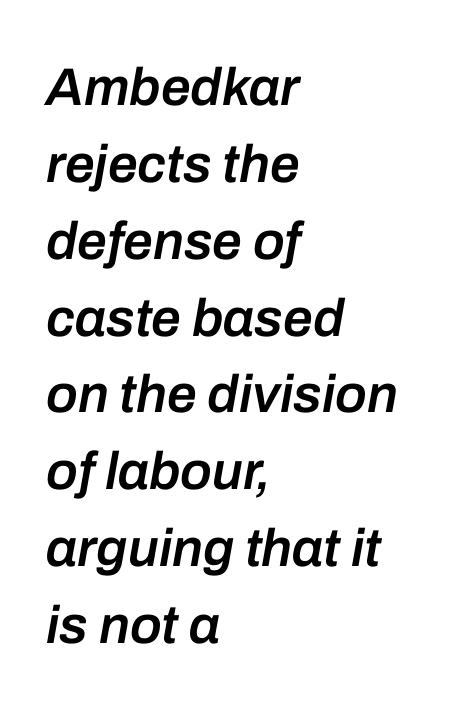
Q: Is the text bold? A: Semi-bold.
Q: Is the text italic (slanted)? A: Yes, it leans right by about 10 degrees.
Q: Is the text underlined? A: No.
Q: How is the paragraph aligned? A: Left-aligned.
Q: Is the spacing between letters normal or unusually wide? A: Normal.
Q: Is the spacing between lines tight, normal or loose? A: Normal.
Q: Width (condensed, normal, or wide)? A: Normal.
Q: Stroke contrast? A: Low.
Q: x-height? A: Medium.
Q: Monospaced? A: No.
